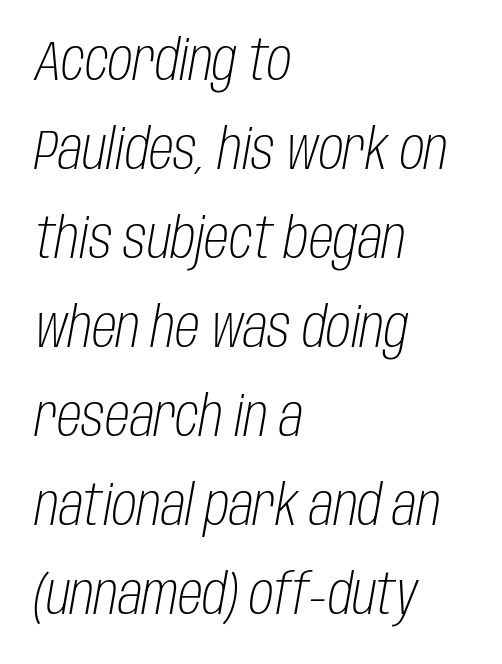
A typesetter would mark this as italic. Underlining? Definitely not there. Regarding leading, the lines here are spaced in the standard way. Counters stay open thanks to moderate or lighter strokes. The letterforms sit shoulder to shoulder at normal distance.
